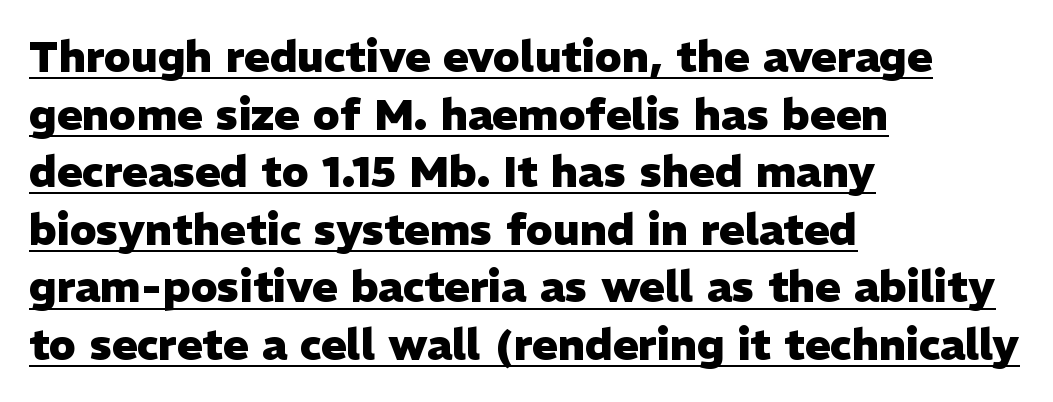
The image shows 43 px heavy sans-serif type, upright; set left-aligned, normal line spacing (1.34x), normal letter spacing, underlined; low stroke contrast and a medium x-height.
